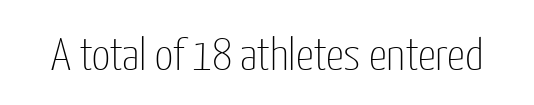
{"serif": "no", "italic": "no", "bold": "no", "weight": "thin", "width": "condensed", "stroke_contrast": "low", "x_height": "medium", "monospaced": "no", "underline": "no", "letter_spacing": "normal", "letter_spacing_em": 0.0, "glyph_px": 45}
